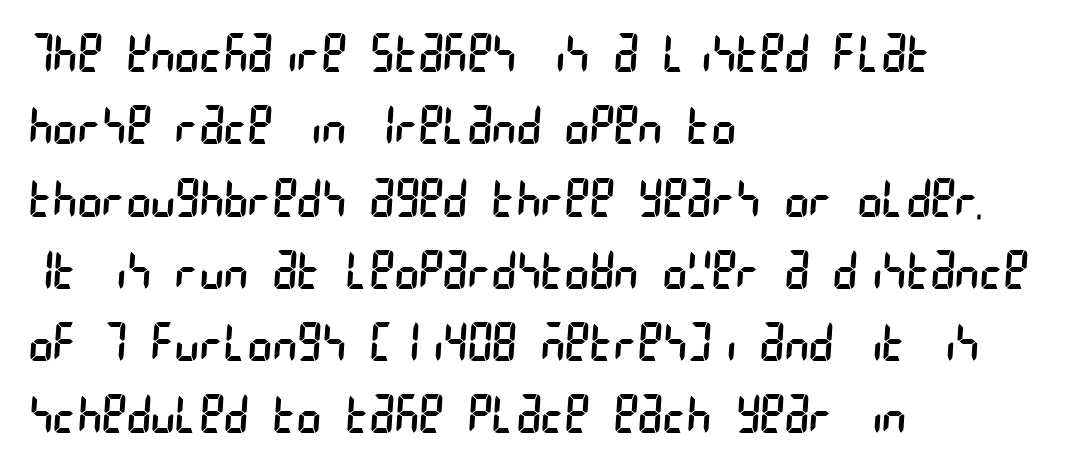
Standard letterfit; no display-style spreading of the glyphs. Regarding serifs, this sample does without them. Teacher's note: observe the even left margin — that is flush-left alignment. The vertical gap from one line to the next is medium. Bare-footed words on every line. Think standard paragraph weight, or any step lighter than that.
